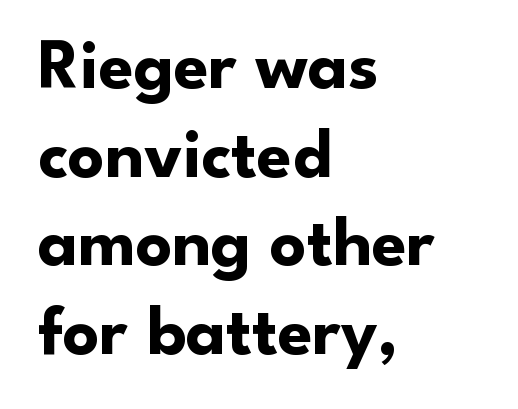
{"serif": "no", "italic": "no", "bold": "yes", "weight": "bold", "width": "normal", "stroke_contrast": "low", "x_height": "small", "monospaced": "no", "underline": "no", "align": "left", "line_spacing": "normal", "line_spacing_ratio": 1.25, "letter_spacing": "normal", "letter_spacing_em": 0.0, "glyph_px": 71}
